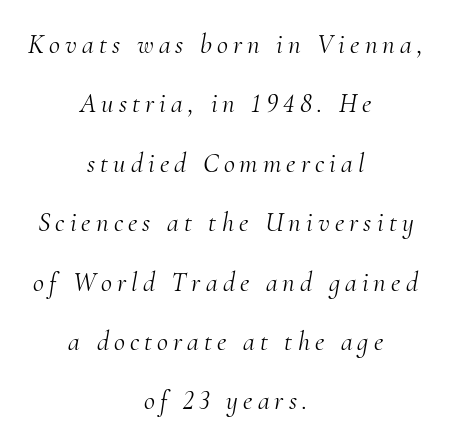
Q: Is the text bold? A: No.
Q: Is the text italic (slanted)? A: Yes, it leans right by about 10 degrees.
Q: Is the text underlined? A: No.
Q: How is the paragraph aligned? A: Centered.
Q: Is the spacing between lines tight, normal or loose? A: Loose.
